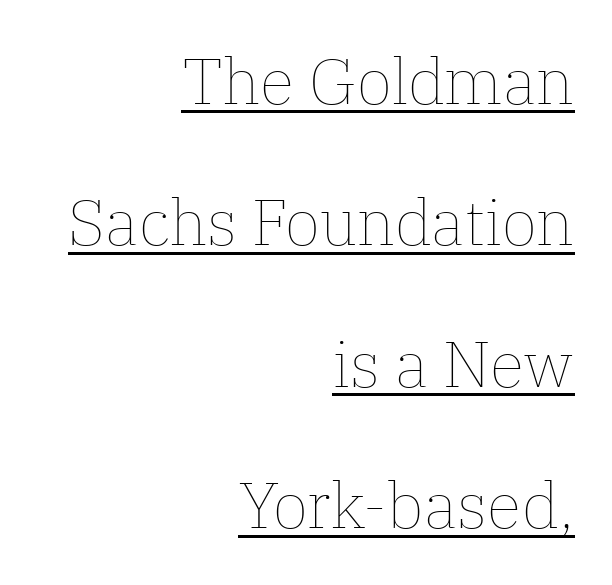
The image shows 64 px thin type, upright; set right-aligned, loose line spacing (2.21x), normal letter spacing, underlined; low stroke contrast and a medium x-height.
